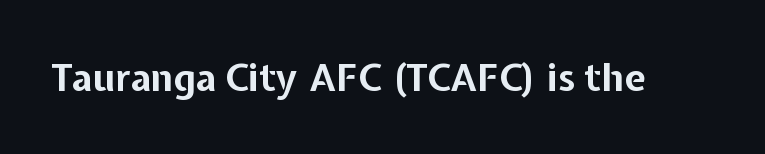
The image shows 38 px bold sans-serif type, upright; set normal letter spacing, not underlined; low stroke contrast and a medium x-height.
